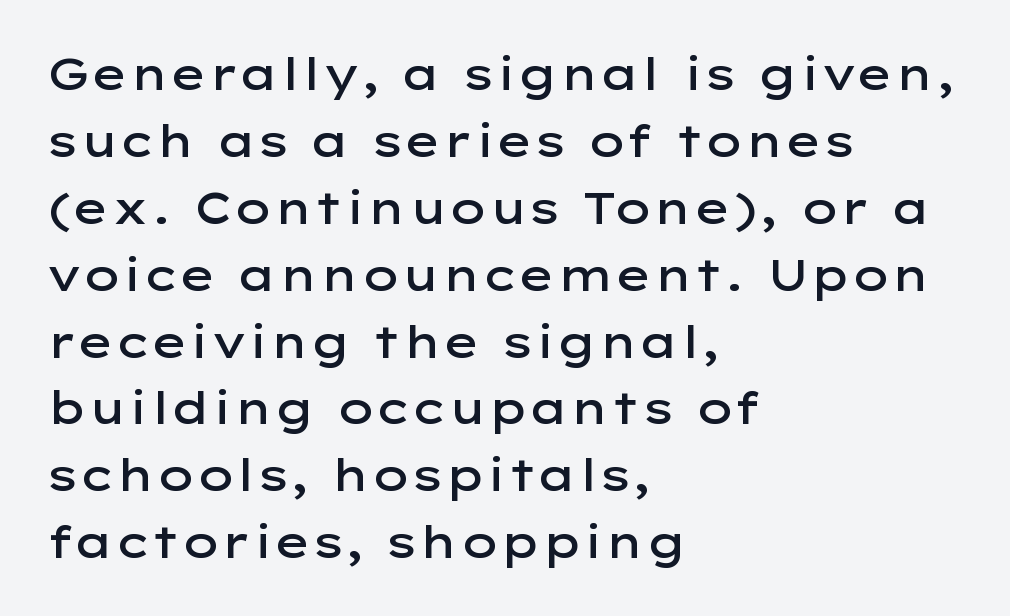
The image shows 44 px semibold, wide sans-serif type, upright; set left-aligned, normal line spacing (1.52x), normal letter spacing, not underlined; low stroke contrast and a medium x-height.
